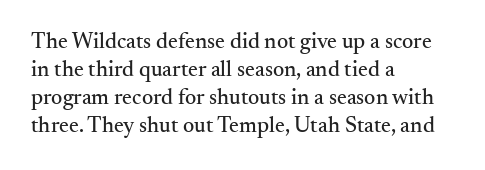
Q: Is the text italic (slanted)? A: No, it is upright.
Q: Is the text underlined? A: No.
Q: How is the paragraph aligned? A: Left-aligned.
Q: Is the spacing between letters normal or unusually wide? A: Normal.
Q: Is the spacing between lines tight, normal or loose? A: Normal.
